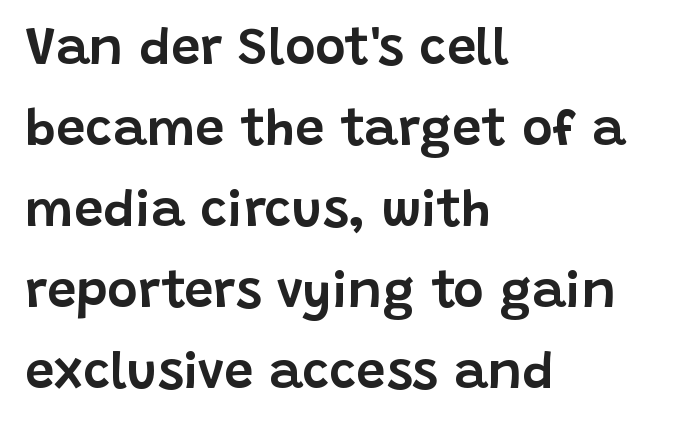
{"serif": "no", "italic": "no", "width": "normal", "stroke_contrast": "low", "x_height": "large", "monospaced": "no", "underline": "no", "align": "left", "line_spacing": "normal", "line_spacing_ratio": 1.56, "letter_spacing": "normal", "letter_spacing_em": 0.0, "glyph_px": 52}
